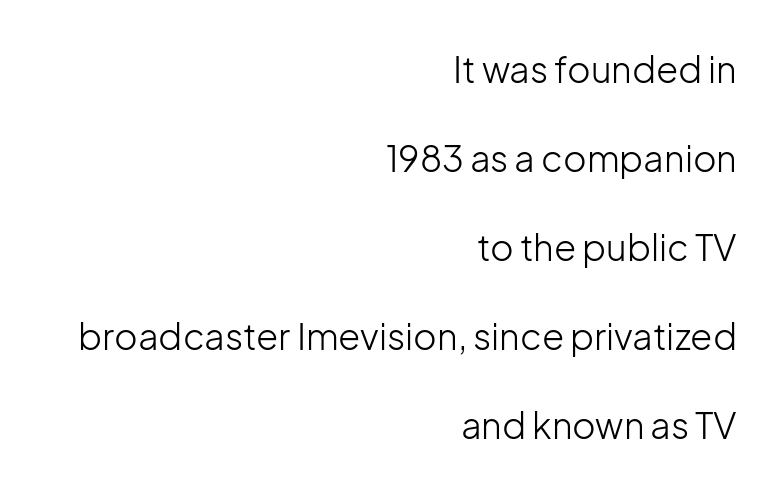
No letter is thick-stroked: the sample isn't bold. This is roman type, the default non-slanted kind. A typesetter would call this zero additional tracking. Each new line begins a long way beneath the previous one. Do the characters align in a grid? No, the font is proportional.
